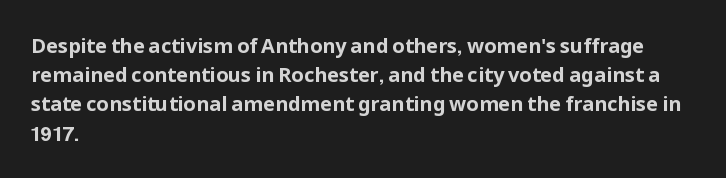
The image shows 20 px bold type, upright; set left-aligned, normal line spacing (1.46x), normal letter spacing, not underlined.
